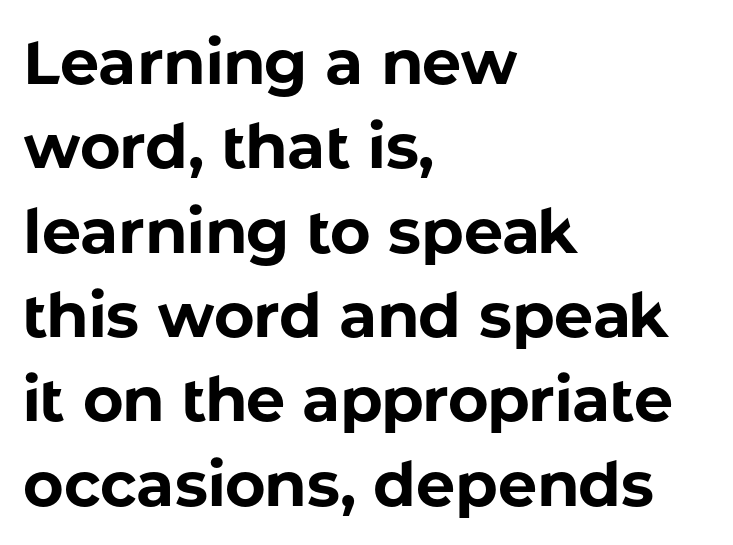
Q: Is the text bold? A: Yes.
Q: Is the text italic (slanted)? A: No, it is upright.
Q: Is the typeface a serif or a sans-serif typeface? A: Sans-serif.
Q: Is the text underlined? A: No.
Q: How is the paragraph aligned? A: Left-aligned.
Q: Is the spacing between letters normal or unusually wide? A: Normal.
Q: Is the spacing between lines tight, normal or loose? A: Normal.
Q: Width (condensed, normal, or wide)? A: Normal.
Q: Stroke contrast? A: Low.
Q: x-height? A: Medium.
Q: Monospaced? A: No.
